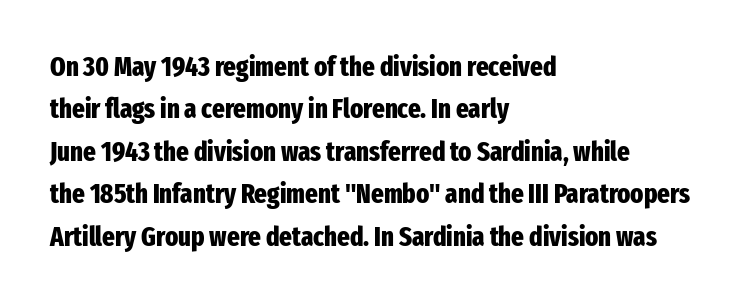
The image shows 27 px bold type, upright; set left-aligned, normal line spacing (1.57x), normal letter spacing, not underlined.
